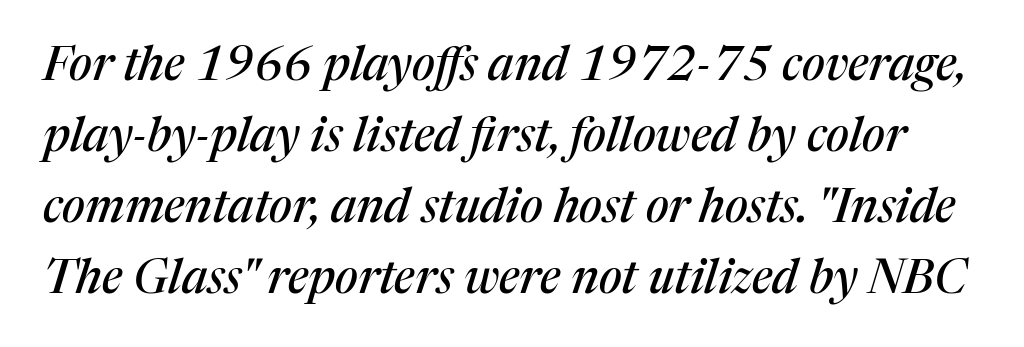
The text carries the slant typical of an italic or oblique font. Plain, unruled lines of type. Observe the ordinary spacing: letters are neighbours, not strangers. A typesetter would call this leading conventional body-copy spacing. Regarding serifs, this sample has them.
